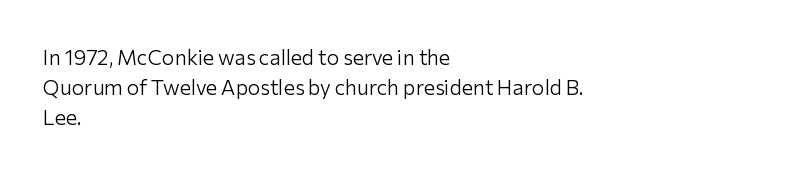
Q: Is the text bold? A: No.
Q: Is the text italic (slanted)? A: No, it is upright.
Q: Is the text underlined? A: No.
Q: How is the paragraph aligned? A: Left-aligned.
Q: Is the spacing between letters normal or unusually wide? A: Normal.
Q: Is the spacing between lines tight, normal or loose? A: Normal.
